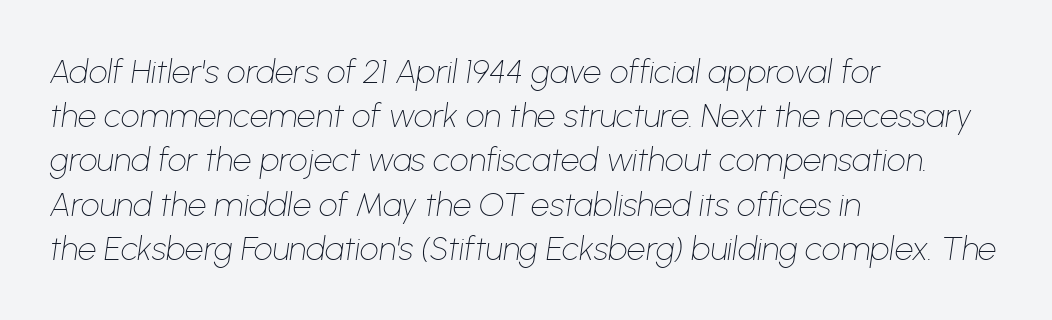
Q: Is the text bold? A: No.
Q: Is the text italic (slanted)? A: Yes, it leans right by about 8 degrees.
Q: Is the text underlined? A: No.
Q: How is the paragraph aligned? A: Left-aligned.
Q: Is the spacing between letters normal or unusually wide? A: Normal.
Q: Is the spacing between lines tight, normal or loose? A: Normal.
Q: Width (condensed, normal, or wide)? A: Normal.
Q: Stroke contrast? A: Low.
Q: x-height? A: Medium.
Q: Monospaced? A: No.
